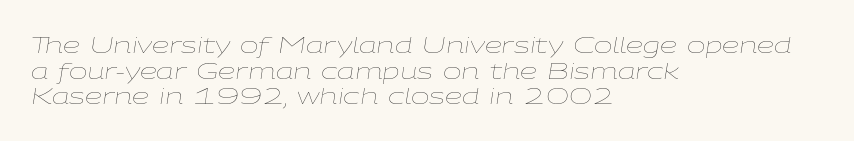
The image shows 22 px text type, italic (leaning right); set left-aligned, line spacing 1.17x, normal letter spacing, not underlined.
